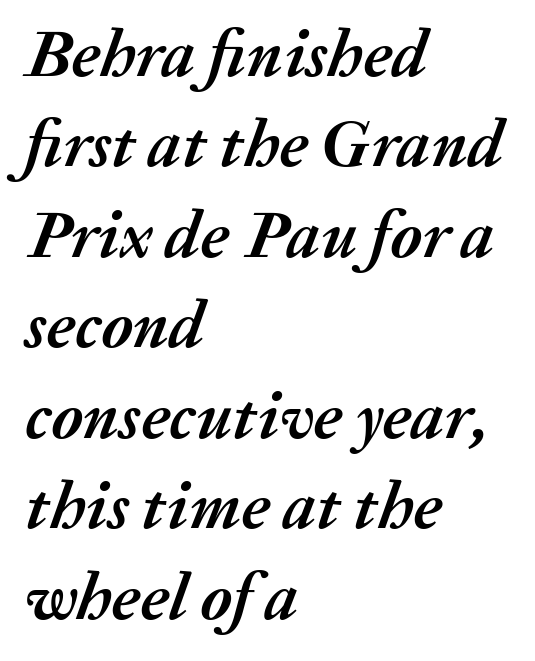
The image shows 67 px semibold type, italic (leaning right); set left-aligned, normal line spacing (1.35x), normal letter spacing, not underlined; medium stroke contrast and a medium x-height.
